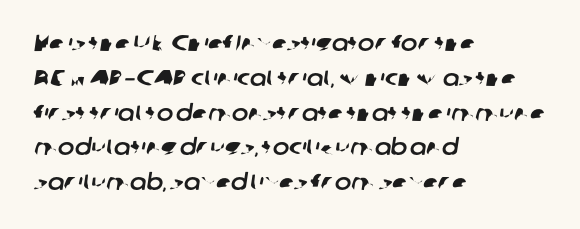
The image shows 22 px text type; set left-aligned, normal line spacing (1.58x), normal letter spacing, not underlined.
